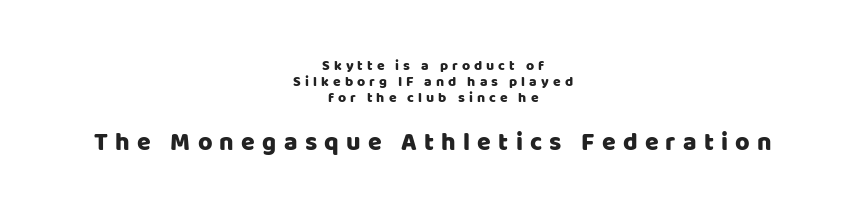
The image shows 25 px text type, upright; set centered, tight line spacing (1.15x), unusually wide letter spacing (+0.29 em), not underlined; the second (bottom) block is 1.79x larger.
